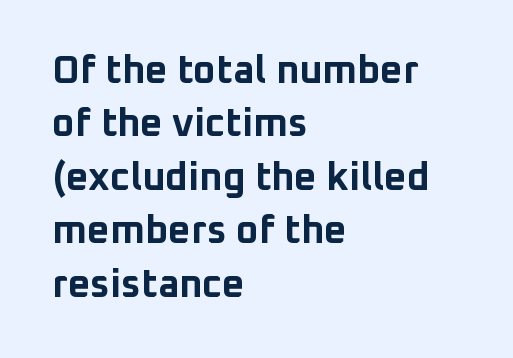
The image shows 39 px bold sans-serif type, upright; set left-aligned, normal line spacing (1.37x), normal letter spacing, not underlined; low stroke contrast and a medium x-height.
